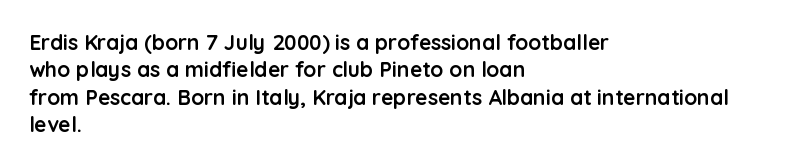
Q: Is the text bold? A: Yes.
Q: Is the text italic (slanted)? A: No, it is upright.
Q: Is the text underlined? A: No.
Q: How is the paragraph aligned? A: Left-aligned.
Q: Is the spacing between letters normal or unusually wide? A: Normal.
Q: Is the spacing between lines tight, normal or loose? A: Normal.
